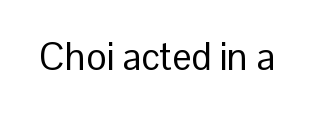
Font category for this specimen: sans-serif. On a weight scale, this lands at 450 or below. The line texture is even and compact thanks to regular tracking. Characters remain perfectly vertical along every line. Unmarked baselines from the first word to the last.
